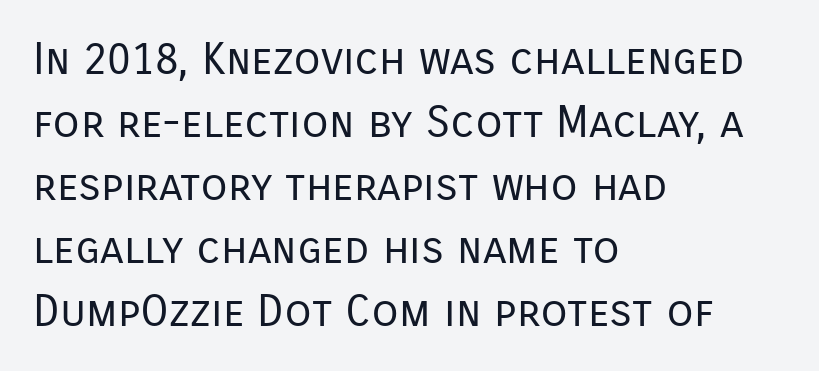
Q: Is the text bold? A: No.
Q: Is the text italic (slanted)? A: No, it is upright.
Q: Is the typeface a serif or a sans-serif typeface? A: Sans-serif.
Q: Is the text underlined? A: No.
Q: How is the paragraph aligned? A: Left-aligned.
Q: Is the spacing between letters normal or unusually wide? A: Normal.
Q: Is the spacing between lines tight, normal or loose? A: Normal.
Q: Width (condensed, normal, or wide)? A: Normal.
Q: Stroke contrast? A: Low.
Q: x-height? A: Medium.
Q: Monospaced? A: No.
